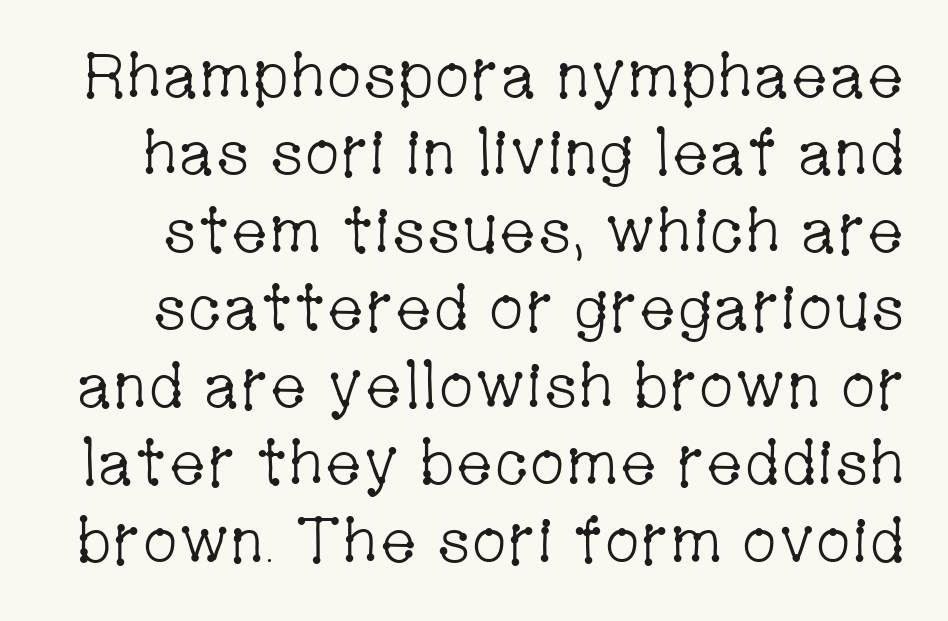
Q: Is the text bold? A: No.
Q: Is the text italic (slanted)? A: No, it is upright.
Q: Is the typeface a serif or a sans-serif typeface? A: Serif.
Q: Is the text underlined? A: No.
Q: Is the spacing between letters normal or unusually wide? A: Normal.
Q: Width (condensed, normal, or wide)? A: Condensed.
Q: Stroke contrast? A: Low.
Q: x-height? A: Medium.
Q: Monospaced? A: No.
